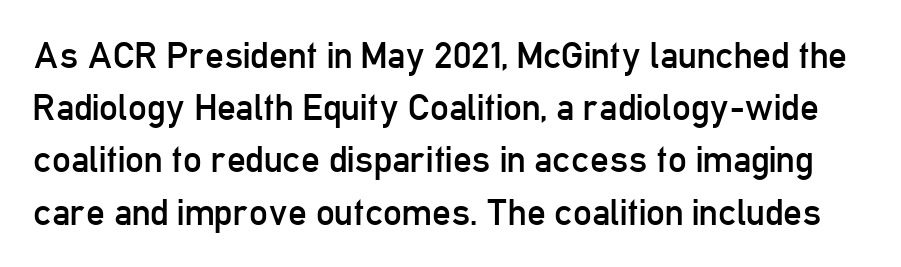
Quick note: not italic, upright. The foot of each line stays bare and open. Do the characters align in a grid? No, the font is proportional. Grotesque or geometric, the face here clearly has no serifs. Look at the tracking — it's just the regular setting, nothing added.
